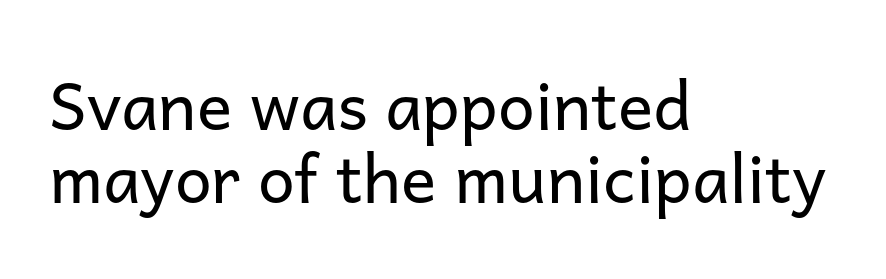
Q: Is the text bold? A: No.
Q: Is the text italic (slanted)? A: No, it is upright.
Q: Is the typeface a serif or a sans-serif typeface? A: Sans-serif.
Q: Is the text underlined? A: No.
Q: How is the paragraph aligned? A: Left-aligned.
Q: Is the spacing between letters normal or unusually wide? A: Normal.
Q: Is the spacing between lines tight, normal or loose? A: Tight.
Q: Width (condensed, normal, or wide)? A: Normal.
Q: Stroke contrast? A: Low.
Q: x-height? A: Medium.
Q: Monospaced? A: No.
